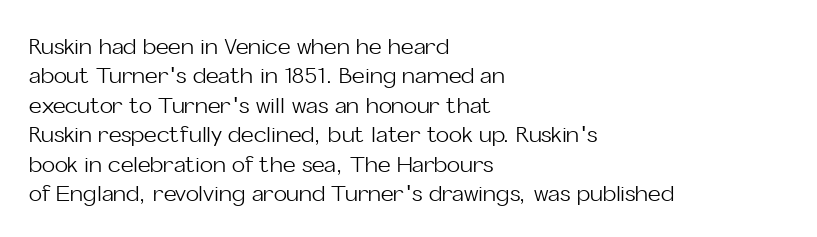
Bare-footed words on every line. Every stem runs plumb, perpendicular to the baseline. The typesetting does not lean heavy: it is not bold. Tracking value appears to be zero — textbook default spacing. The vertical gap from one line to the next is medium.
